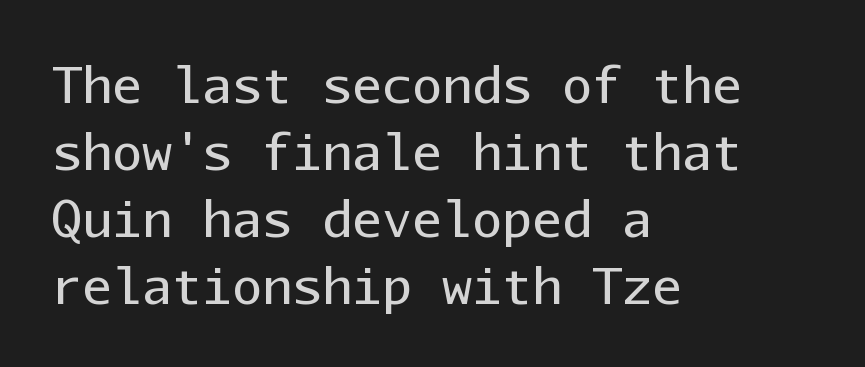
The line-height multiplier appears to be the usual default. Type style note: lacks serifs. Does the copy run flush right? No — it runs flush left. Monospaced: the letters line up in strict vertical columns. When letters stand straight like this, we call the style roman or upright.
